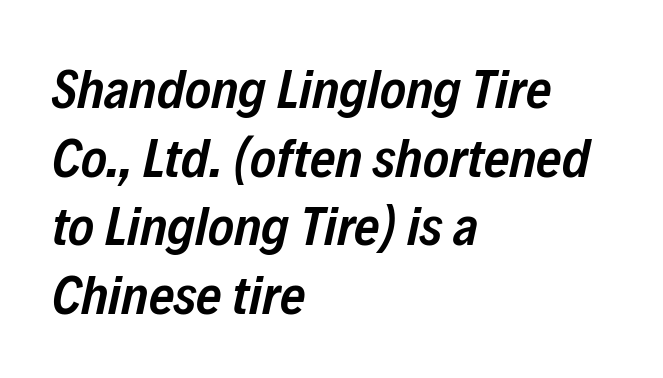
{"italic": "yes", "lean": "right", "slant_degrees": 12, "bold": "semi", "weight": "semibold", "width": "condensed", "stroke_contrast": "low", "x_height": "medium", "monospaced": "no", "underline": "no", "align": "left", "line_spacing": "normal", "line_spacing_ratio": 1.25, "letter_spacing": "normal", "letter_spacing_em": 0.0, "glyph_px": 55}
